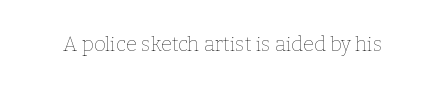
Posture: upright roman. Short note: letters normally spaced. The weight would be labelled regular, book, light, or lighter still. Lines of text with bare space underneath.
